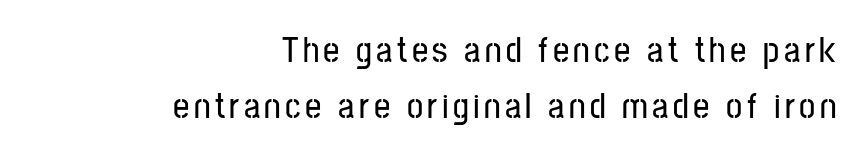
No feet cap the strokes, marking this as sans-serif type. Note the varied advance widths — an 'i' is clearly narrower than an 'm'. Every stem runs plumb, perpendicular to the baseline. Check the space under the baseline: it is left empty. Evenly set lines give the paragraph a standard silhouette.
